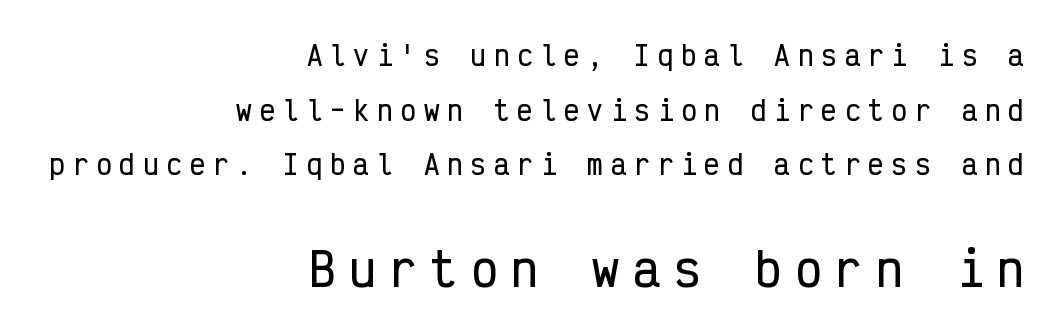
The type sits square on the baseline with zero lean. The letters in the lower block stand taller than those in the block above. Interline gaps are noticeably wide in this sample. The text block is weighted toward the right margin, trailing off unevenly leftward. Looks like terminal output: every glyph gets an equal slot.
